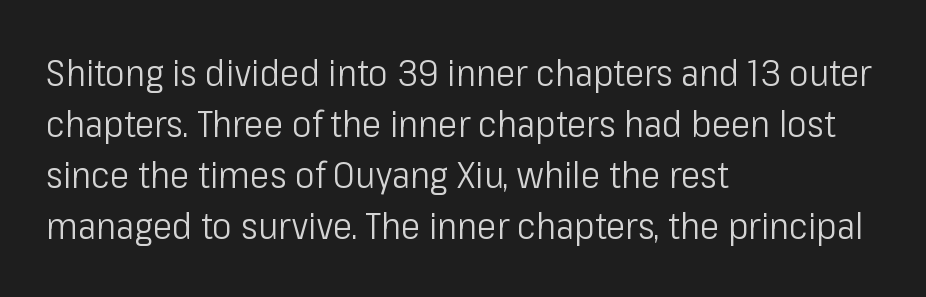
Q: Is the text bold? A: No.
Q: Is the text italic (slanted)? A: No, it is upright.
Q: Is the typeface a serif or a sans-serif typeface? A: Sans-serif.
Q: Is the text underlined? A: No.
Q: How is the paragraph aligned? A: Left-aligned.
Q: Is the spacing between letters normal or unusually wide? A: Normal.
Q: Is the spacing between lines tight, normal or loose? A: Normal.
Q: Width (condensed, normal, or wide)? A: Condensed.
Q: Stroke contrast? A: Low.
Q: x-height? A: Medium.
Q: Monospaced? A: No.
